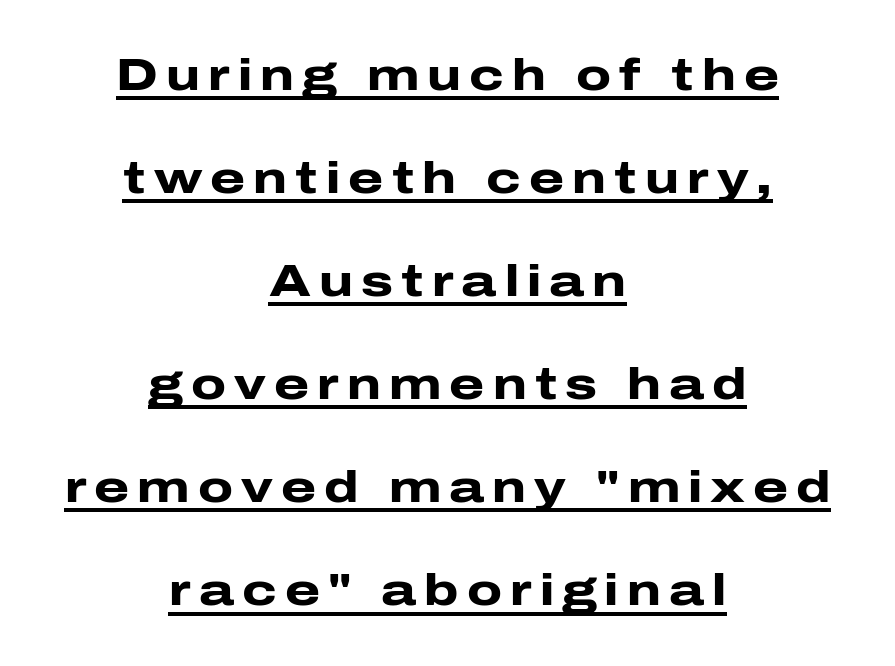
Q: Is the text bold? A: Yes.
Q: Is the text italic (slanted)? A: No, it is upright.
Q: Is the typeface a serif or a sans-serif typeface? A: Sans-serif.
Q: Is the text underlined? A: Yes.
Q: How is the paragraph aligned? A: Centered.
Q: Is the spacing between lines tight, normal or loose? A: Loose.
Q: Width (condensed, normal, or wide)? A: Wide.
Q: Stroke contrast? A: Low.
Q: x-height? A: Medium.
Q: Monospaced? A: No.
